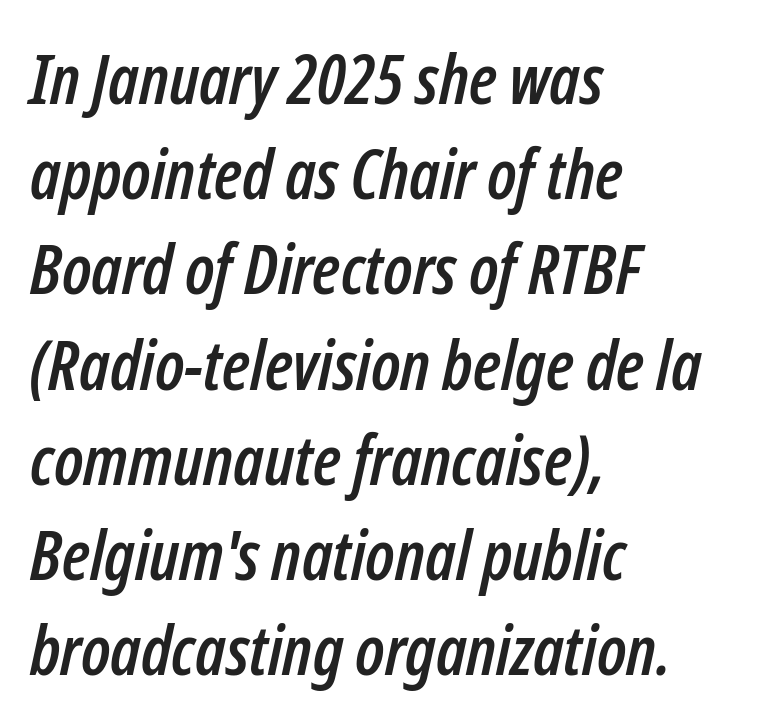
{"italic": "yes", "lean": "right", "slant_degrees": 12, "width": "condensed", "stroke_contrast": "low", "x_height": "medium", "monospaced": "no", "underline": "no", "align": "left", "line_spacing": "normal", "line_spacing_ratio": 1.38, "letter_spacing": "normal", "letter_spacing_em": 0.0, "glyph_px": 69}
